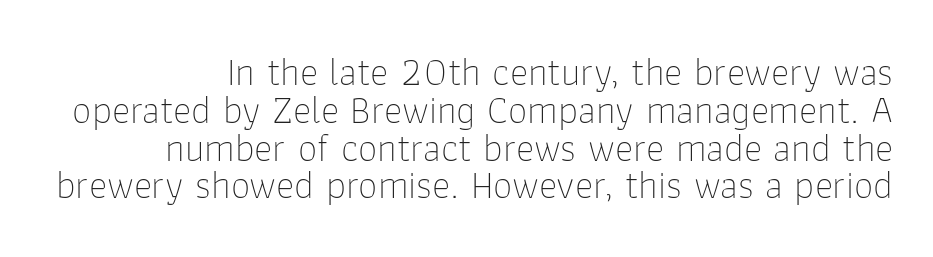
The image shows 39 px thin sans-serif type, upright; set right-aligned, tight line spacing (0.97x), normal letter spacing, not underlined; low stroke contrast and a medium x-height.
